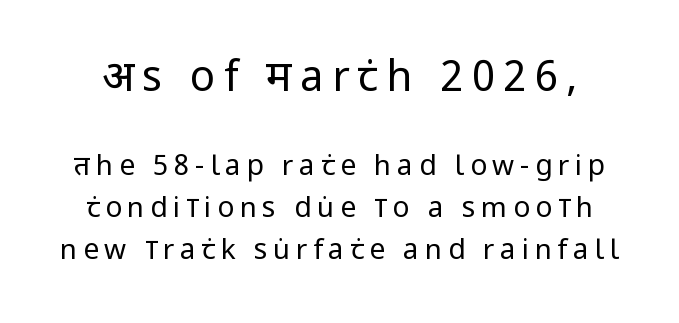
Q: Is the text bold? A: No.
Q: Is the text italic (slanted)? A: No, it is upright.
Q: Is the typeface a serif or a sans-serif typeface? A: Sans-serif.
Q: Is the text underlined? A: No.
Q: Is the spacing between letters normal or unusually wide? A: Unusually wide.
Q: Is the spacing between lines tight, normal or loose? A: Normal.
Q: Which block of text is set in a larger size, the first (top) or the second (bottom)? A: The first (top) one.
Q: Width (condensed, normal, or wide)? A: Condensed.
Q: Stroke contrast? A: Low.
Q: x-height? A: Large.
Q: Monospaced? A: No.
